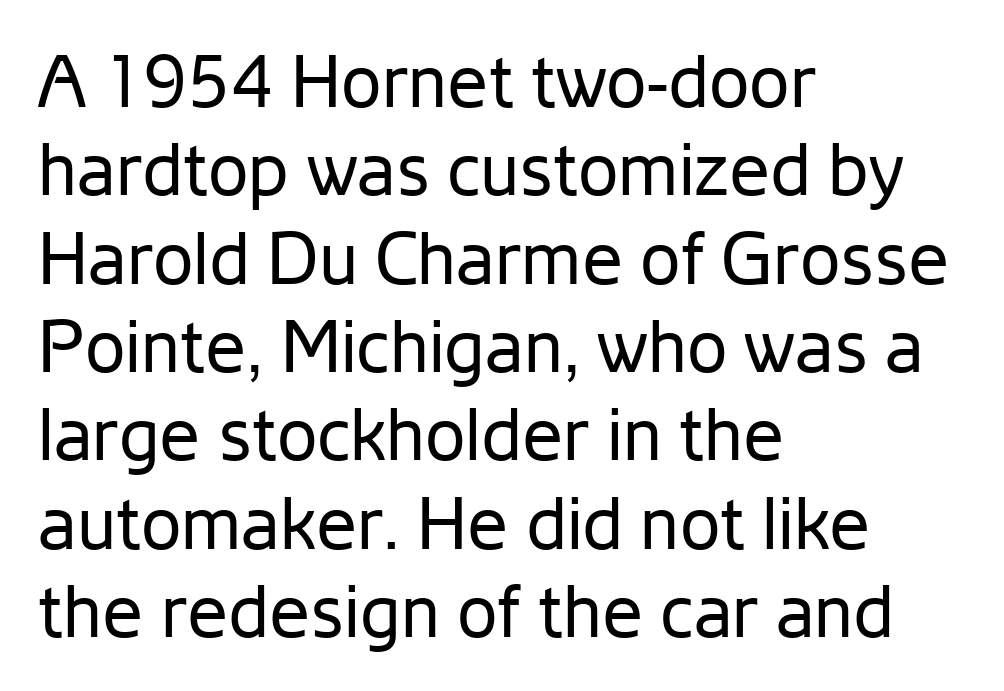
Q: Is the text bold? A: No.
Q: Is the text italic (slanted)? A: No, it is upright.
Q: Is the typeface a serif or a sans-serif typeface? A: Sans-serif.
Q: Is the text underlined? A: No.
Q: How is the paragraph aligned? A: Left-aligned.
Q: Is the spacing between letters normal or unusually wide? A: Normal.
Q: Width (condensed, normal, or wide)? A: Normal.
Q: Stroke contrast? A: Low.
Q: x-height? A: Medium.
Q: Monospaced? A: No.
